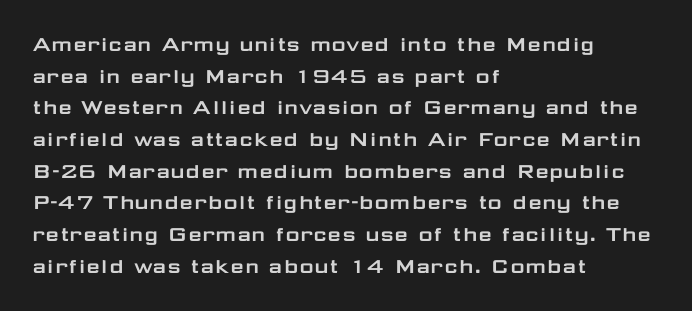
The image shows 24 px text type, upright; set left-aligned, normal line spacing (1.32x), normal letter spacing, not underlined.
